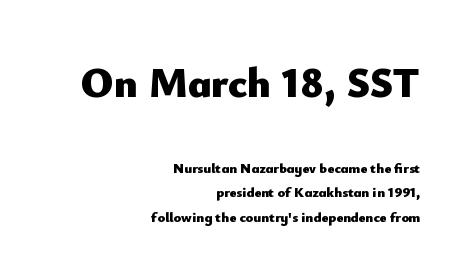
The image shows 42 px heavy sans-serif type, upright; set right-aligned, line spacing 1.73x, normal letter spacing, not underlined; the first (top) block is 3.0x larger; low stroke contrast and a small x-height.
